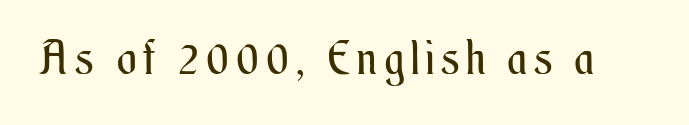
Q: Is the text bold? A: No.
Q: Is the text italic (slanted)? A: No, it is upright.
Q: Is the text underlined? A: No.
Q: Width (condensed, normal, or wide)? A: Condensed.
Q: Stroke contrast? A: Medium.
Q: x-height? A: Small.
Q: Monospaced? A: No.
